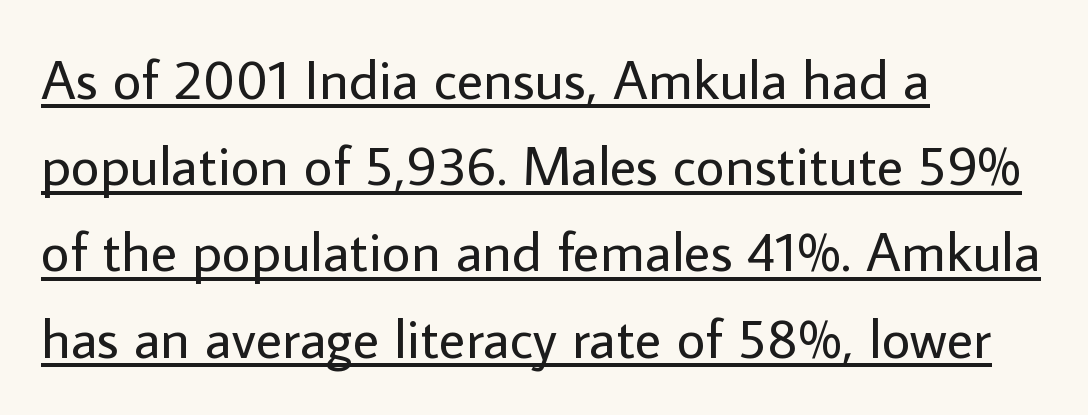
You can tell from the bare stems that sans-serif type was used. Vertical spacing — default. The text block is weighted toward the left margin, trailing off unevenly rightward. Quick note: underline on. Stroke thickness stays within the range of a standard reading face or lighter.
